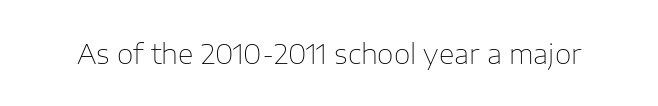
{"italic": "no", "bold": "no", "underline": "no", "letter_spacing": "normal", "letter_spacing_em": 0.0, "glyph_px": 27}
